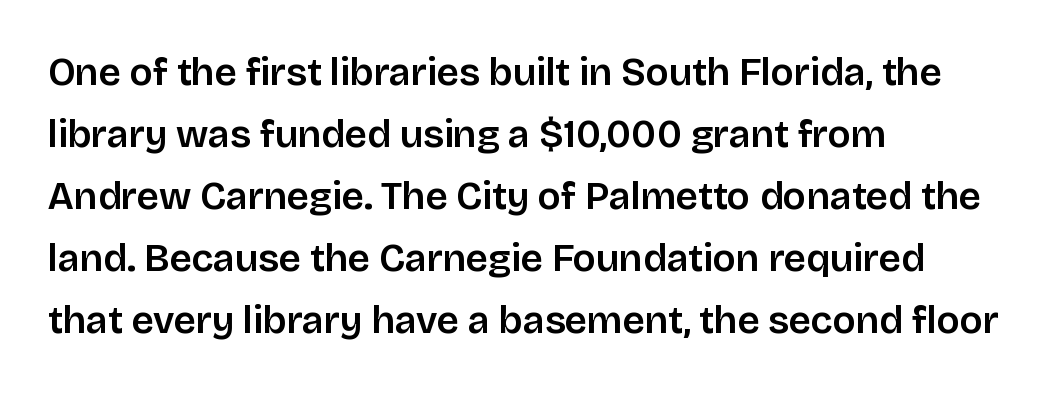
{"serif": "no", "italic": "no", "width": "normal", "stroke_contrast": "low", "x_height": "large", "monospaced": "no", "underline": "no", "align": "left", "line_spacing": "normal", "line_spacing_ratio": 1.59, "letter_spacing": "normal", "letter_spacing_em": 0.0, "glyph_px": 39}
